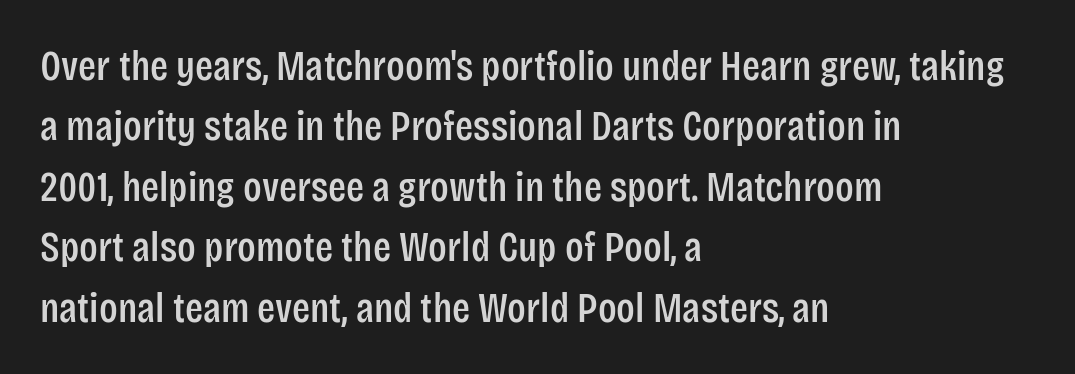
Each letter keeps its own natural width here, so spacing adapts to shape. The passage is arranged the way most books set body copy — flush left. Evenly set lines give the paragraph a standard silhouette. Serifs: no, the terminals of the letterforms are clean. Tracking here is standard; glyphs follow each other at the usual distance.
